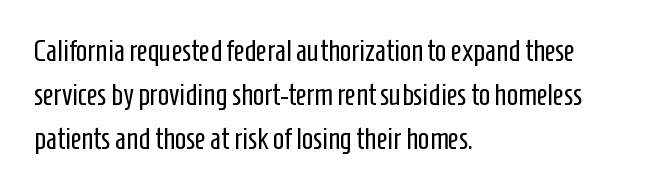
{"serif": "no", "italic": "no", "bold": "no", "weight": "regular", "width": "condensed", "stroke_contrast": "low", "x_height": "medium", "monospaced": "no", "underline": "no", "align": "left", "line_spacing": "normal", "line_spacing_ratio": 1.47, "letter_spacing": "normal", "letter_spacing_em": 0.0, "glyph_px": 30}
